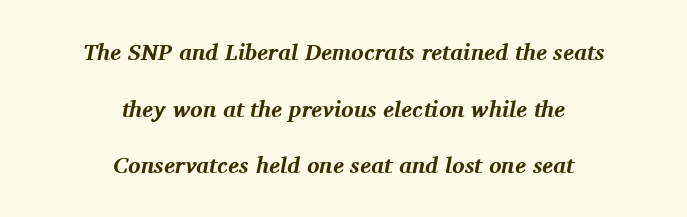
Default kerning and tracking; the words read as compact shapes. Notice how thick the strokes are: this is what a full bold looks like. Emphasis-style slanted type is in use. This sample trades compactness for vertical openness between lines.
